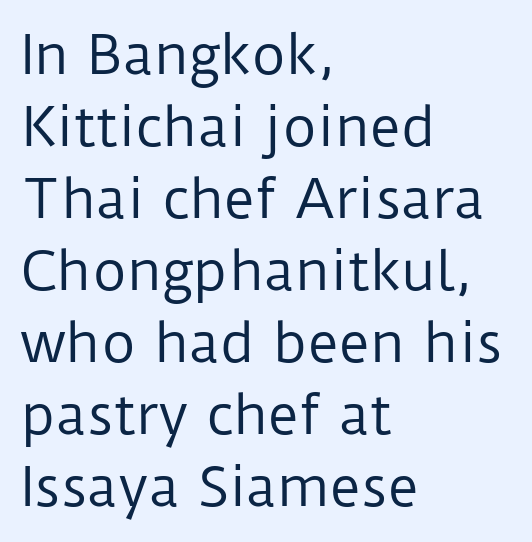
A roman cut, with each character standing at attention. Honestly, the letter spacing is just normal — you wouldn't notice it. Baseline-to-baseline distance is the conventional proportion of letter height. Unlike a traditional serif, this face leaves its strokes unadorned. Leftover space on each line is placed entirely after the last word. Here the designer chose a conventional face with non-uniform glyph widths.
